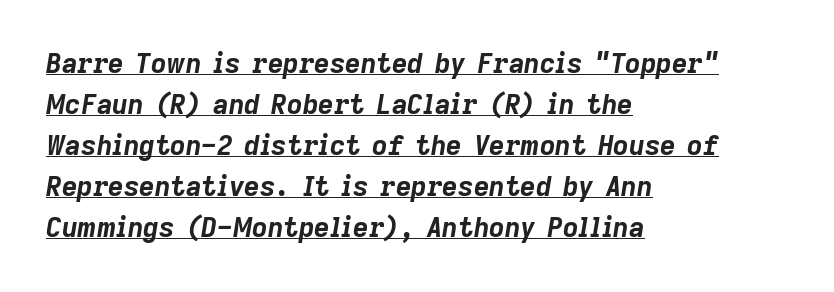
The image shows 27 px bold type, italic (leaning right); set left-aligned, normal line spacing (1.52x), normal letter spacing, underlined.
